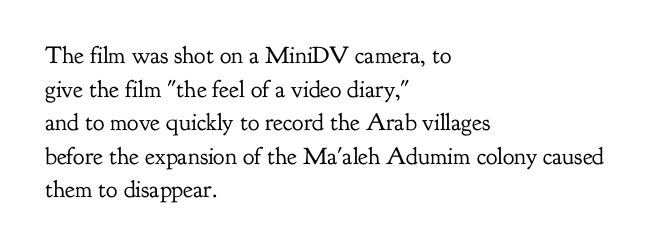
Q: Is the text bold? A: No.
Q: Is the text italic (slanted)? A: No, it is upright.
Q: Is the text underlined? A: No.
Q: How is the paragraph aligned? A: Left-aligned.
Q: Is the spacing between letters normal or unusually wide? A: Normal.
Q: Is the spacing between lines tight, normal or loose? A: Normal.
